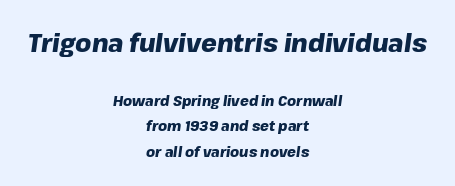
The image shows 25 px bold type, italic (leaning right); set centered, line spacing 1.83x, normal letter spacing, not underlined; the first (top) block is 1.79x larger.
